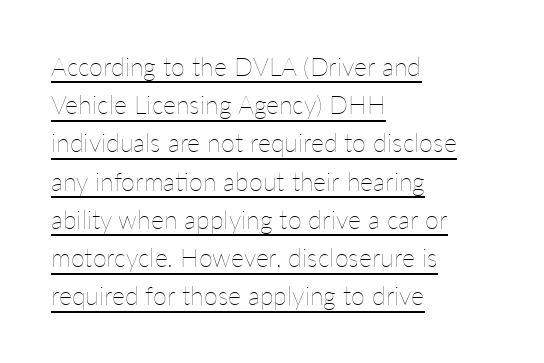
Q: Is the text bold? A: No.
Q: Is the text italic (slanted)? A: No, it is upright.
Q: Is the text underlined? A: Yes.
Q: How is the paragraph aligned? A: Left-aligned.
Q: Is the spacing between letters normal or unusually wide? A: Normal.
Q: Is the spacing between lines tight, normal or loose? A: Normal.
